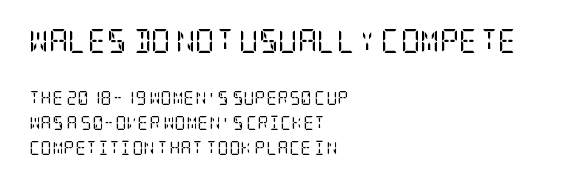
The image shows 24 px text type, upright; set left-aligned, line spacing 1.78x, normal letter spacing, not underlined; the first (top) block is 1.71x larger.
